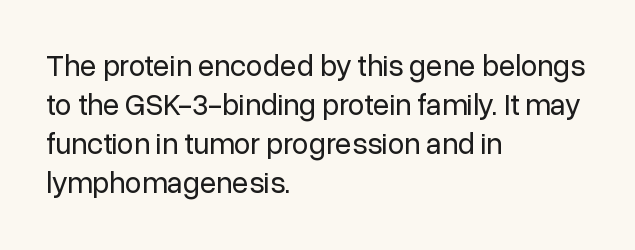
The image shows 30 px regular-weight sans-serif type, upright; set left-aligned, normal line spacing (1.3x), normal letter spacing, not underlined; low stroke contrast and a medium x-height.
